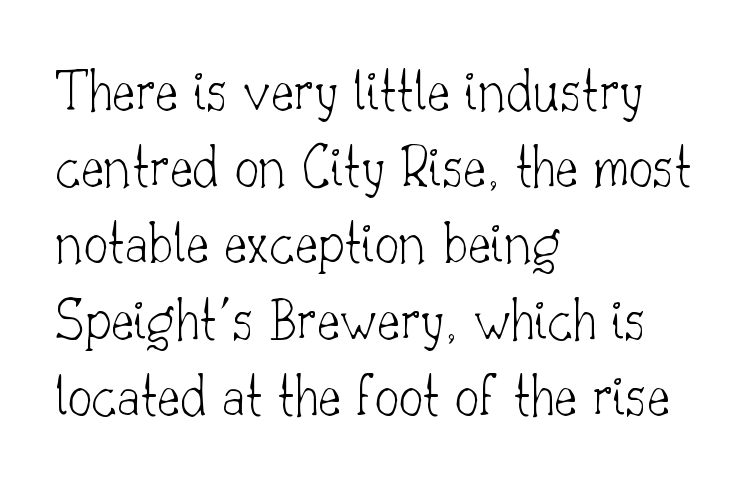
Does extra space separate the letters? No, they use regular spacing. Each line starts at the same left margin while the right side varies. The rendering uses a moderate line-height, typical for paragraphs. The passage shown is not bold in any degree. A roman cut, with each character standing at attention. Descenders hang freely into open space.
